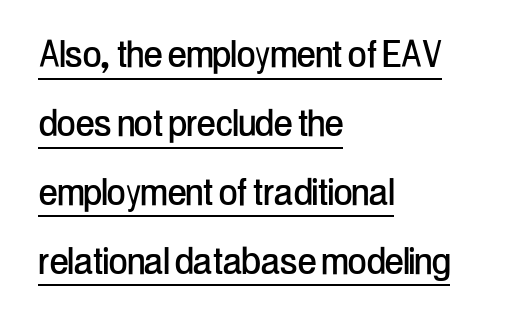
{"serif": "no", "italic": "no", "width": "condensed", "stroke_contrast": "low", "x_height": "medium", "monospaced": "no", "underline": "yes", "align": "left", "line_spacing": "normal", "line_spacing_ratio": 1.53, "letter_spacing": "normal", "letter_spacing_em": 0.0, "glyph_px": 45}
